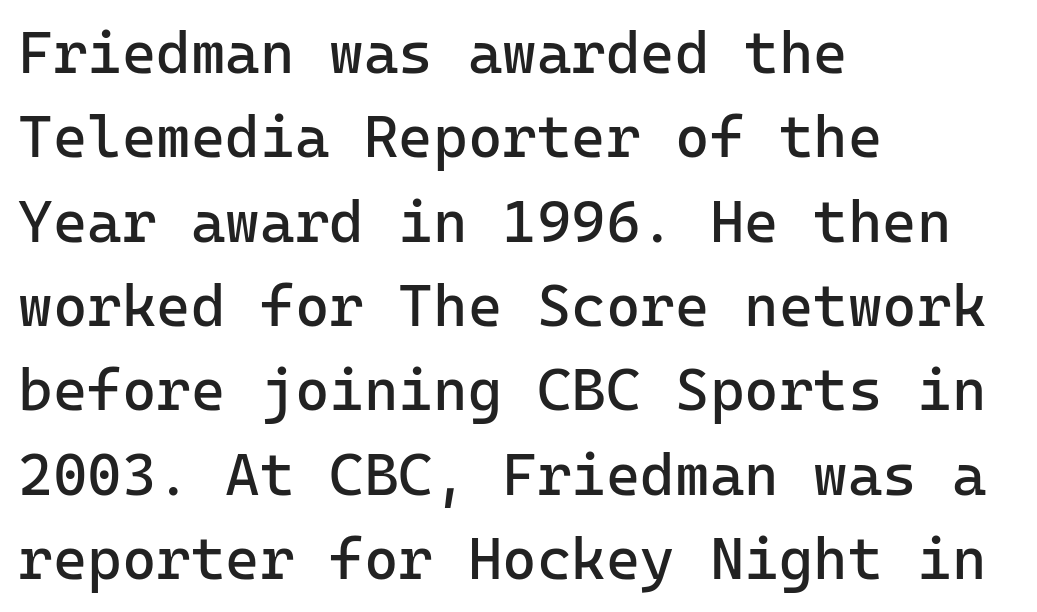
{"serif": "no", "italic": "no", "bold": "no", "weight": "regular", "width": "normal", "stroke_contrast": "low", "x_height": "medium", "monospaced": "yes", "underline": "no", "align": "left", "line_spacing": "normal", "line_spacing_ratio": 1.43, "letter_spacing": "normal", "letter_spacing_em": 0.0, "glyph_px": 59}
